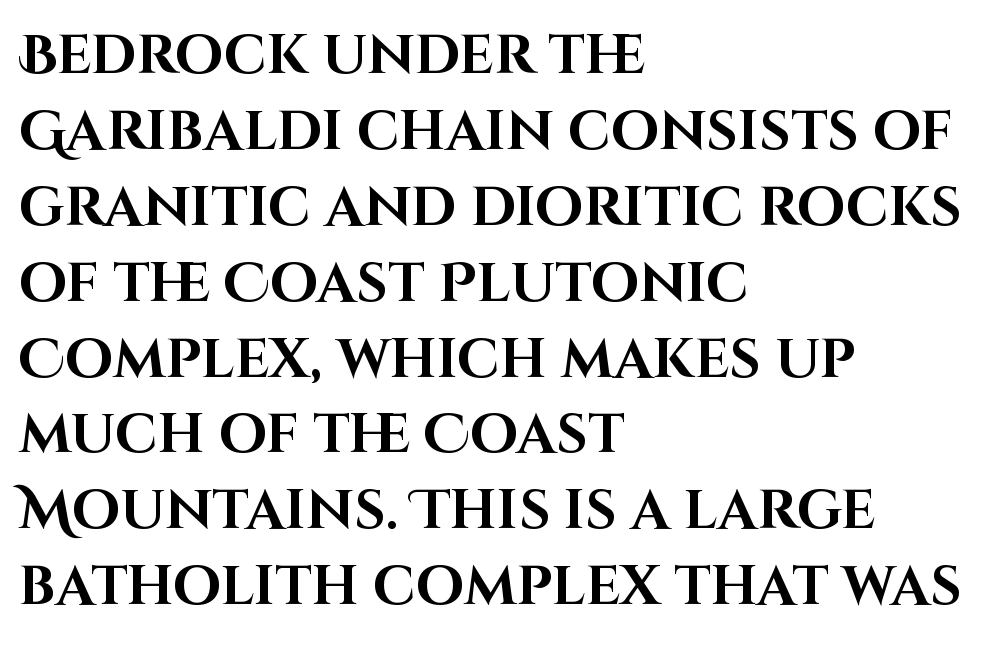
Spacing between characters is what you'd get straight out of the box. When letters stand straight like this, we call the style roman or upright. Is this a fixed-width face? No — the glyphs have proportional, varying widths. Leading: standard. The paragraph shown leans on its left margin. Only glyphs here, with clear space below each row.
